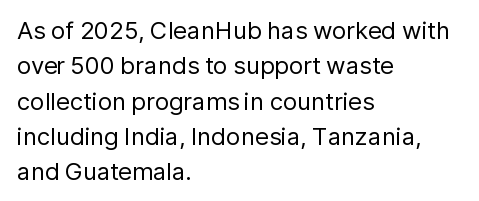
The image shows 24 px text type, upright; set left-aligned, normal line spacing (1.47x), normal letter spacing, not underlined.
